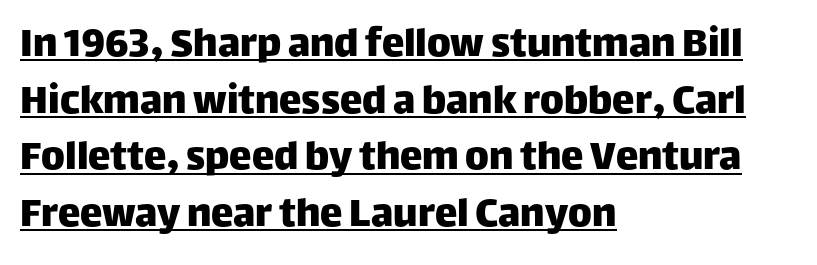
The image shows 45 px sans-serif type, upright; set left-aligned, normal line spacing (1.26x), normal letter spacing, underlined; low stroke contrast and a large x-height.
